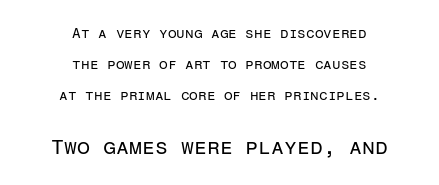
{"italic": "no", "bold": "no", "underline": "no", "align": "center", "line_spacing": "loose", "line_spacing_ratio": 2.23, "letter_spacing": "normal", "letter_spacing_em": 0.0, "larger_block": "second", "size_ratio": 1.5, "glyph_px": 21}
